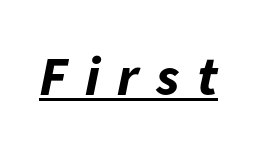
The image shows 55 px bold type, italic (leaning right); set unusually wide letter spacing (+0.32 em), underlined; low stroke contrast and a medium x-height.
